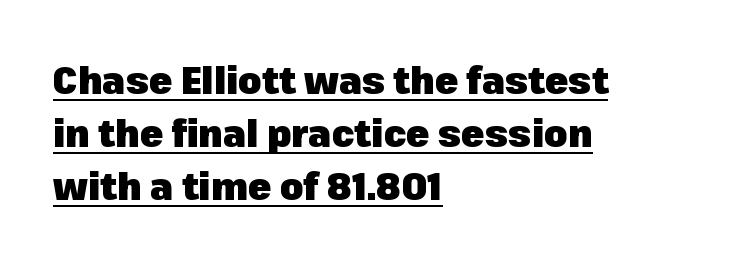
Q: Is the text bold? A: Yes.
Q: Is the text italic (slanted)? A: No, it is upright.
Q: Is the typeface a serif or a sans-serif typeface? A: Sans-serif.
Q: Is the text underlined? A: Yes.
Q: How is the paragraph aligned? A: Left-aligned.
Q: Is the spacing between letters normal or unusually wide? A: Normal.
Q: Is the spacing between lines tight, normal or loose? A: Normal.
Q: Width (condensed, normal, or wide)? A: Normal.
Q: Stroke contrast? A: Low.
Q: x-height? A: Medium.
Q: Monospaced? A: No.
